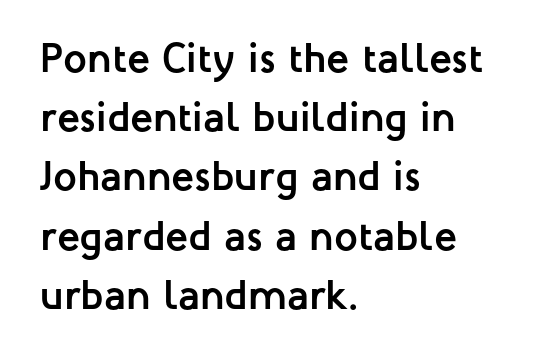
The image shows 42 px semibold sans-serif type, upright; set left-aligned, normal line spacing (1.41x), normal letter spacing, not underlined; low stroke contrast and a medium x-height.
